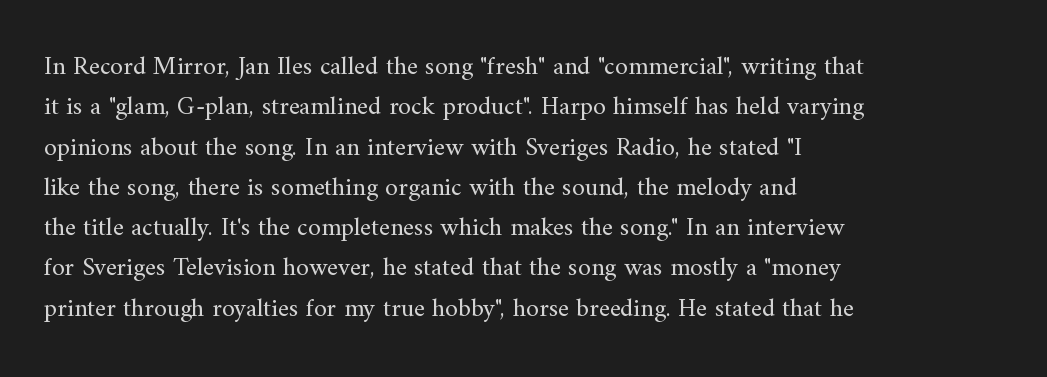
Check the space under the baseline: it is left empty. The type sits square on the baseline with zero lean. Line spacing here is normal. Casual observation: everything's shoved over to the left. Honestly, the letter spacing is just normal — you wouldn't notice it.
